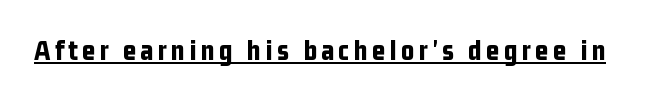
{"serif": "no", "italic": "no", "bold": "yes", "weight": "bold", "width": "condensed", "stroke_contrast": "low", "x_height": "medium", "monospaced": "no", "underline": "yes", "glyph_px": 29}
